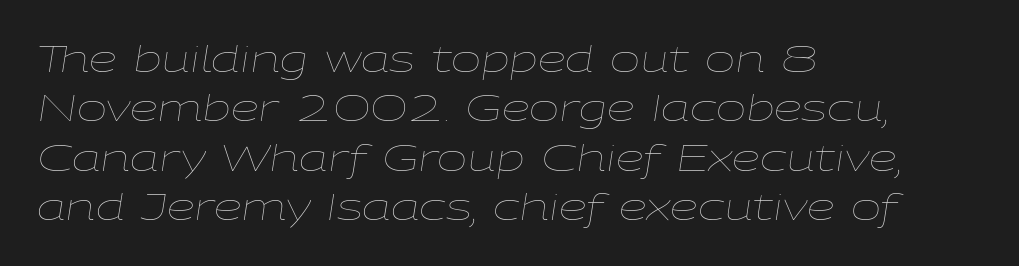
The image shows 36 px thin, wide type, italic (leaning right); set left-aligned, normal line spacing (1.37x), normal letter spacing, not underlined; low stroke contrast and a medium x-height.
